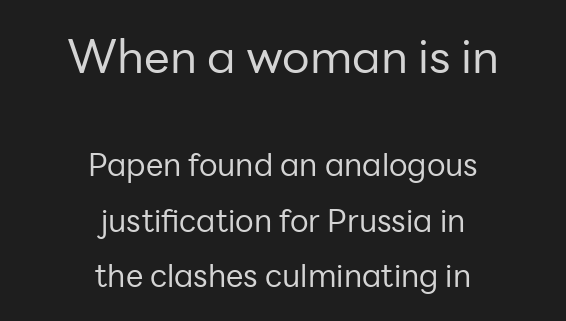
The image shows 46 px regular-weight sans-serif type, upright; set centered, line spacing 1.79x, normal letter spacing, not underlined; the first (top) block is 1.48x larger; low stroke contrast and a medium x-height.
